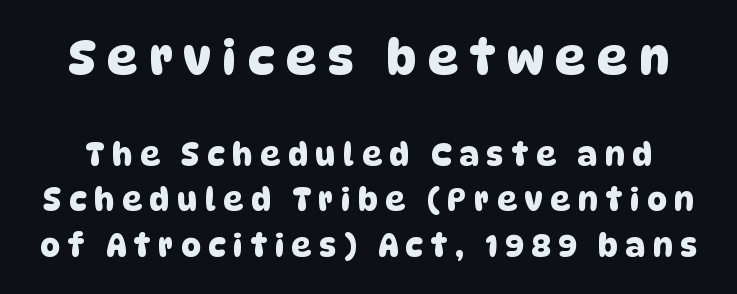
Letter spacing: wide. These lines sit exactly where default settings would place them. You get the large type first, then a drop to smaller type. Classification — sans serif.
